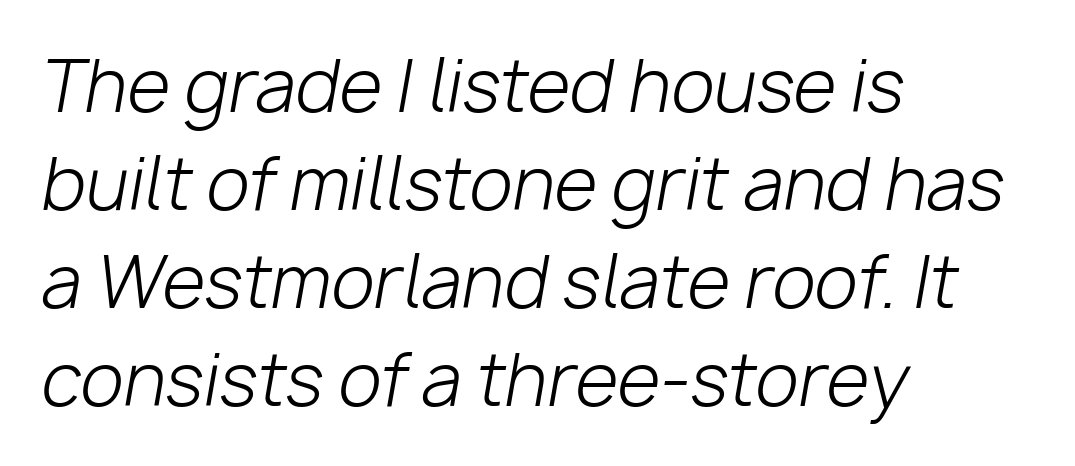
The image shows 70 px light type, italic (leaning right); set left-aligned, normal line spacing (1.4x), normal letter spacing, not underlined; low stroke contrast and a medium x-height.
